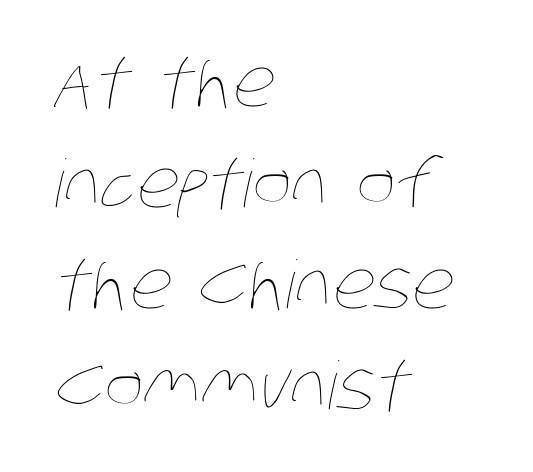
The image shows 66 px thin, condensed type; set left-aligned, normal line spacing (1.53x), normal letter spacing, not underlined; low stroke contrast and a large x-height.
